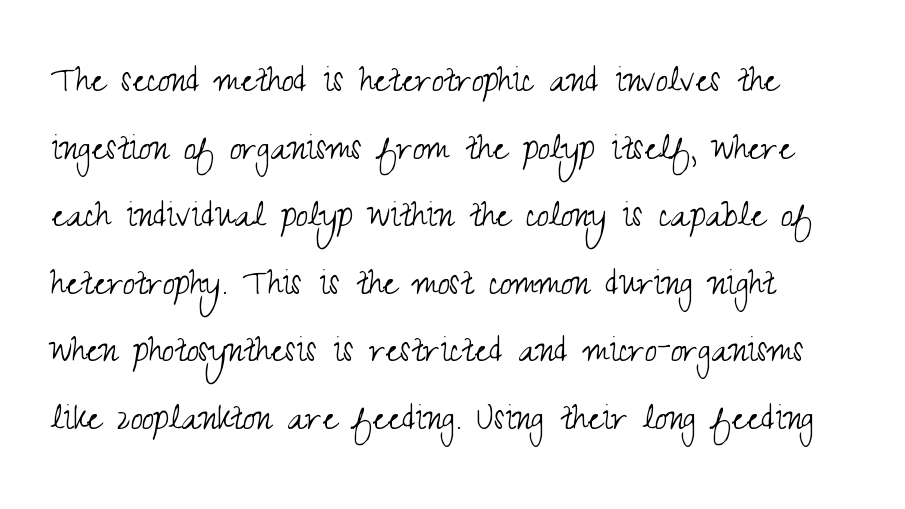
{"serif": "no", "italic": "no", "bold": "no", "weight": "light", "width": "condensed", "stroke_contrast": "medium", "x_height": "small", "monospaced": "no", "underline": "no", "line_spacing": "normal", "line_spacing_ratio": 1.57, "letter_spacing": "normal", "letter_spacing_em": 0.0, "glyph_px": 43}
